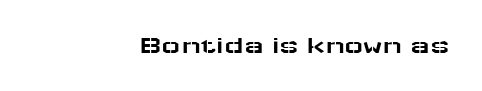
The image shows 26 px text type, upright; set right-aligned, normal letter spacing, not underlined.
